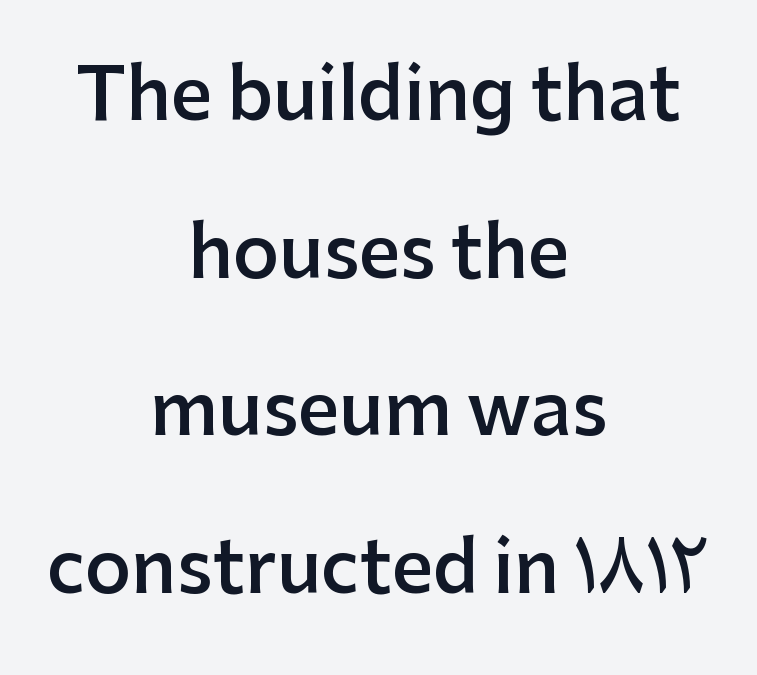
The image shows 72 px semibold sans-serif type, upright; set centered, loose line spacing (2.19x), normal letter spacing, not underlined; low stroke contrast and a medium x-height.
